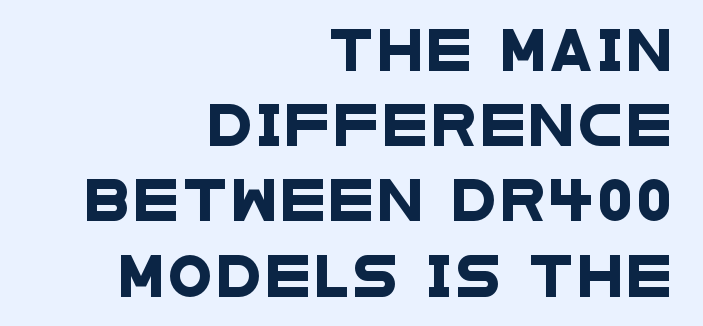
Descenders hang freely into open space. No feet cap the strokes, marking this as sans-serif type. Think of a printed novel: that variable character pitch is what you see here. Short and long lines alike share a common ending point at right.
